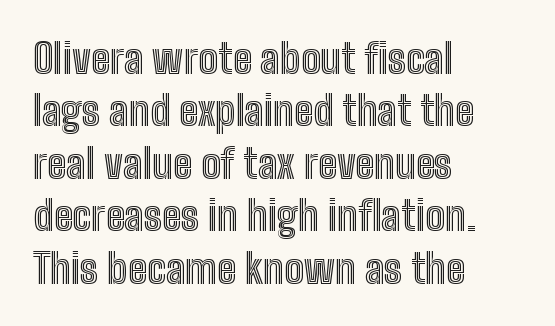
The image shows 41 px condensed type, upright; set left-aligned, normal line spacing (1.28x), normal letter spacing, not underlined; a medium x-height.
